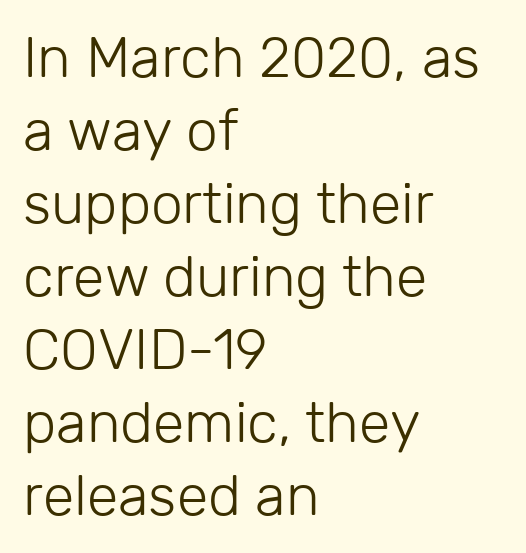
Serifs: no, the terminals of the letterforms are clean. The font's upright variant was chosen for this text. Any mark beneath the type? The region is blank. No chunkiness to these letters — they're not bold.
